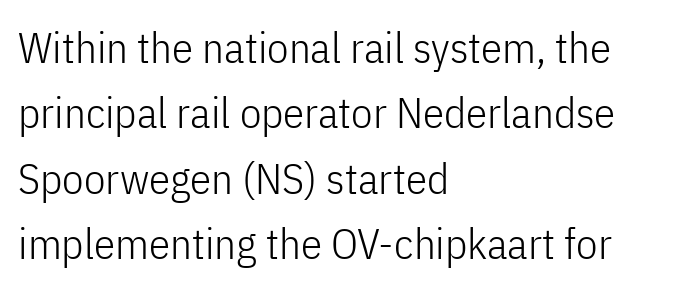
The image shows 43 px light, condensed sans-serif type, upright; set left-aligned, normal line spacing (1.52x), normal letter spacing, not underlined; low stroke contrast and a medium x-height.
